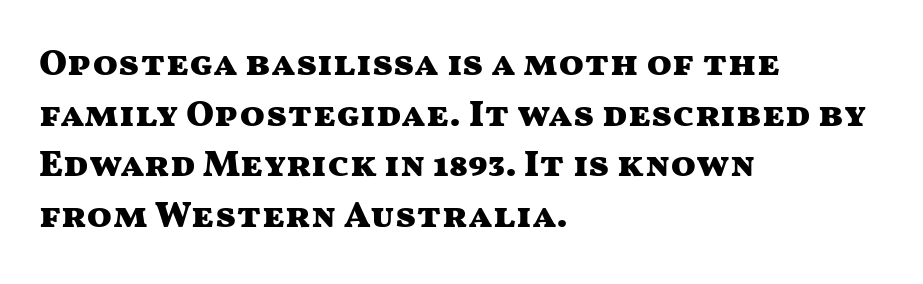
The image shows 37 px heavy, wide sans-serif type, upright; set left-aligned, normal line spacing (1.37x), normal letter spacing, not underlined; medium stroke contrast and a medium x-height.
